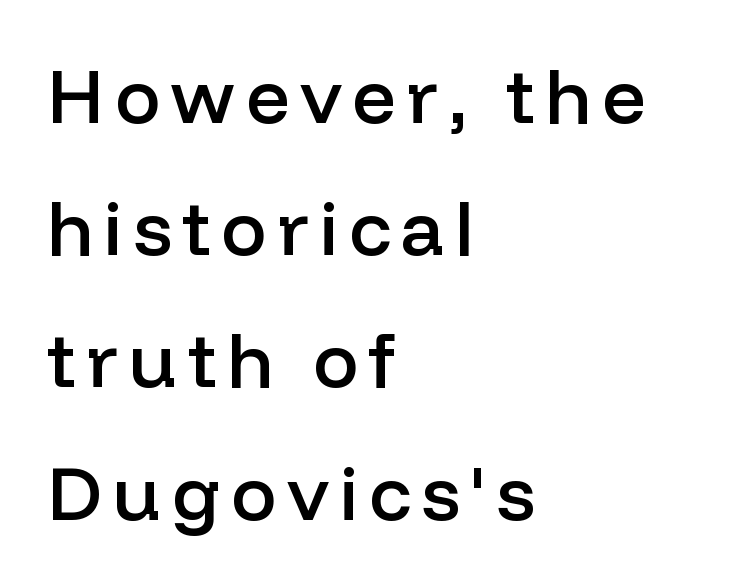
Q: Is the text bold? A: Semi-bold.
Q: Is the text italic (slanted)? A: No, it is upright.
Q: Is the typeface a serif or a sans-serif typeface? A: Sans-serif.
Q: Is the text underlined? A: No.
Q: How is the paragraph aligned? A: Left-aligned.
Q: Width (condensed, normal, or wide)? A: Normal.
Q: Stroke contrast? A: Low.
Q: x-height? A: Medium.
Q: Monospaced? A: No.
